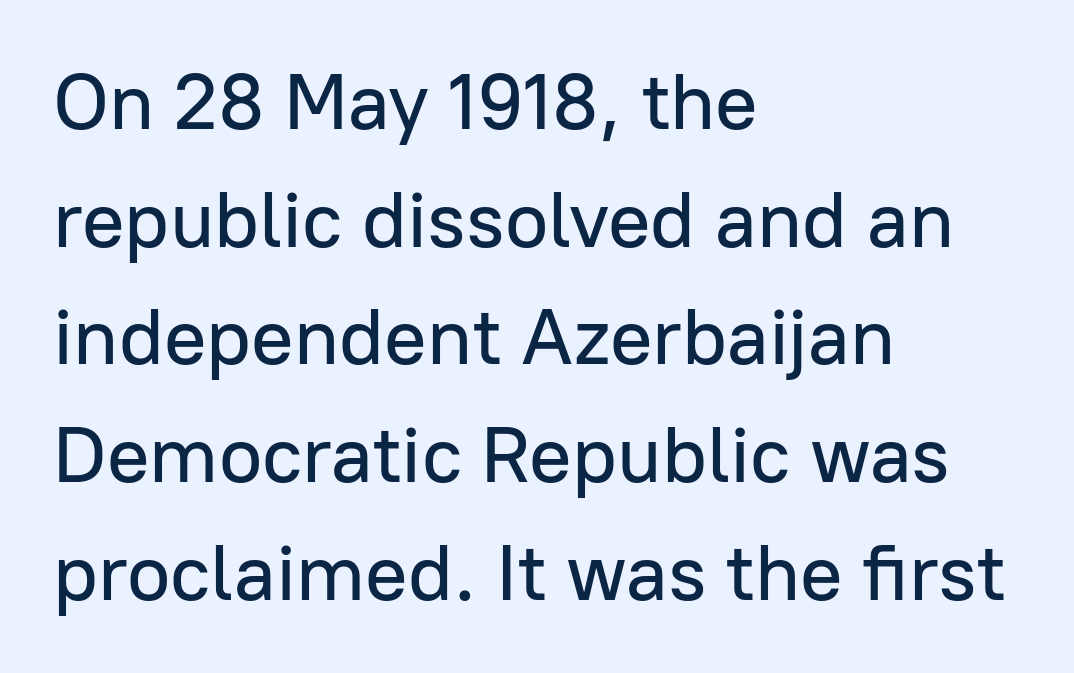
{"serif": "no", "italic": "no", "width": "normal", "stroke_contrast": "low", "x_height": "medium", "monospaced": "no", "underline": "no", "align": "left", "line_spacing": "normal", "line_spacing_ratio": 1.49, "letter_spacing": "normal", "letter_spacing_em": 0.0, "glyph_px": 79}
